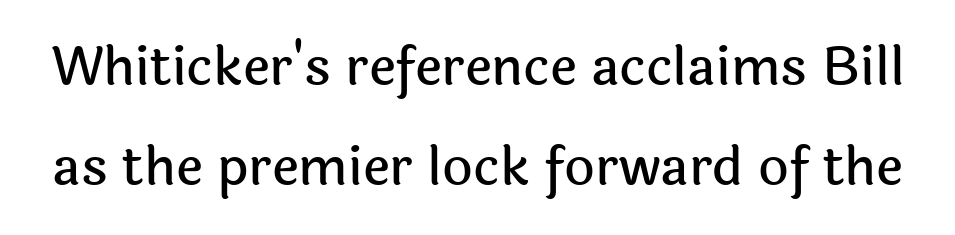
The image shows 53 px sans-serif type, upright; set line spacing 1.88x, normal letter spacing, not underlined; a medium x-height.
